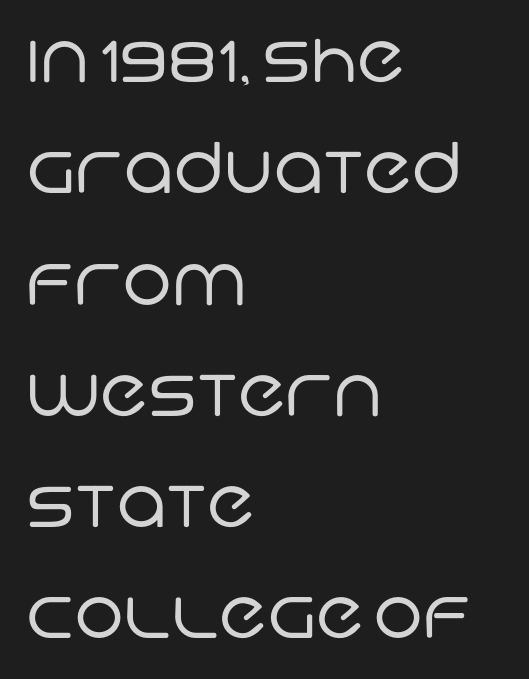
Q: Is the text bold? A: No.
Q: Is the typeface a serif or a sans-serif typeface? A: Sans-serif.
Q: Is the text underlined? A: No.
Q: How is the paragraph aligned? A: Left-aligned.
Q: Is the spacing between letters normal or unusually wide? A: Normal.
Q: Is the spacing between lines tight, normal or loose? A: Normal.
Q: Width (condensed, normal, or wide)? A: Normal.
Q: Stroke contrast? A: Low.
Q: x-height? A: Large.
Q: Monospaced? A: No.
